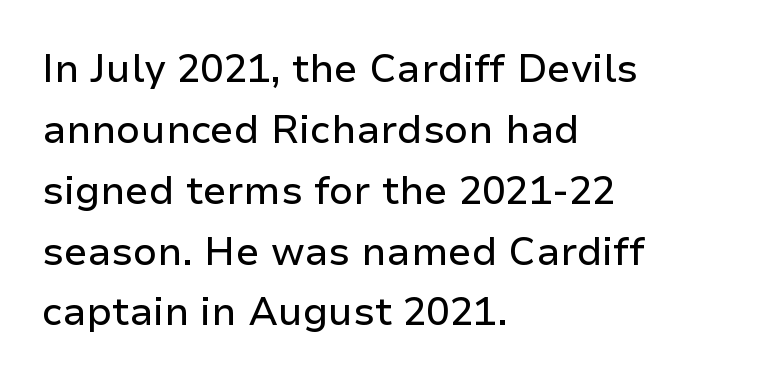
The image shows 39 px sans-serif type, upright; set left-aligned, normal line spacing (1.56x), normal letter spacing, not underlined; low stroke contrast and a medium x-height.
